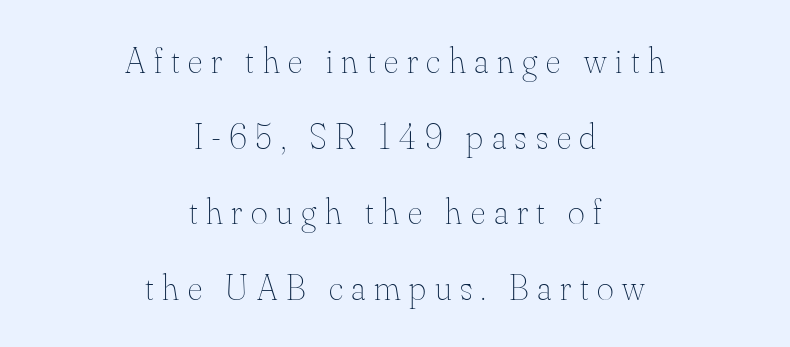
The image shows 36 px thin type, upright; set centered, loose line spacing (2.1x), unusually wide letter spacing (+0.24 em), not underlined; medium stroke contrast and a small x-height.
